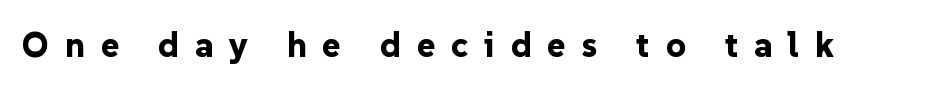
Q: Is the text bold? A: Yes.
Q: Is the text italic (slanted)? A: No, it is upright.
Q: Is the typeface a serif or a sans-serif typeface? A: Sans-serif.
Q: Is the text underlined? A: No.
Q: Is the spacing between letters normal or unusually wide? A: Unusually wide.
Q: Width (condensed, normal, or wide)? A: Normal.
Q: Stroke contrast? A: Low.
Q: x-height? A: Medium.
Q: Monospaced? A: No.
